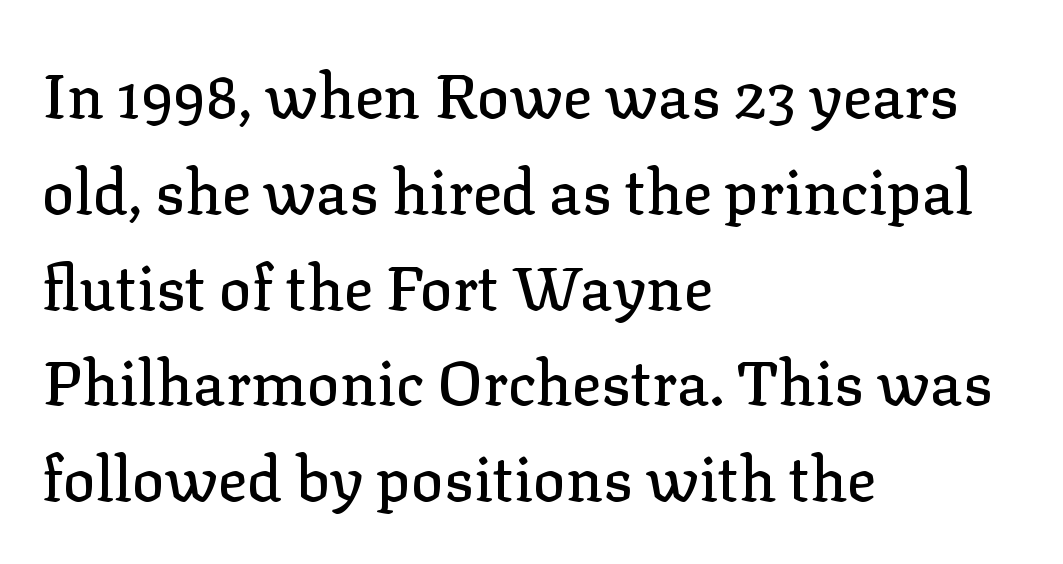
Q: Is the text italic (slanted)? A: No, it is upright.
Q: Is the typeface a serif or a sans-serif typeface? A: Serif.
Q: Is the text underlined? A: No.
Q: How is the paragraph aligned? A: Left-aligned.
Q: Is the spacing between letters normal or unusually wide? A: Normal.
Q: Is the spacing between lines tight, normal or loose? A: Normal.
Q: Width (condensed, normal, or wide)? A: Normal.
Q: Stroke contrast? A: Low.
Q: x-height? A: Medium.
Q: Monospaced? A: No.
